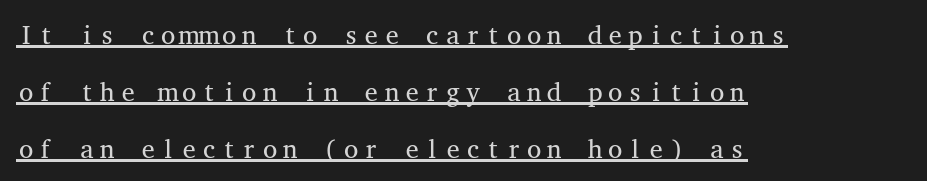
Between one letter and the next there's only the usual sliver of space. A typesetter would mark this as roman, not italic. This sample trades compactness for vertical openness between lines. Vertical stems look standard width or narrower in stroke.
